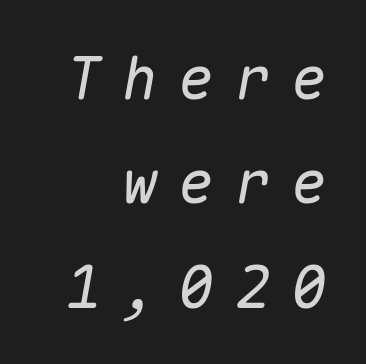
The image shows 59 px text type, italic (leaning right), monospaced; set right-aligned, line spacing 1.77x, unusually wide letter spacing (+0.35 em), not underlined; medium stroke contrast and a medium x-height.
